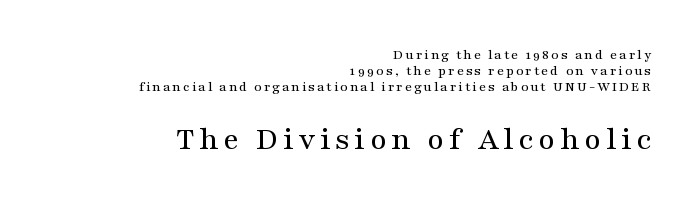
The image shows 32 px wide serif type, upright; set right-aligned, line spacing 1.16x, not underlined; the second (bottom) block is 2.29x larger; medium stroke contrast and a medium x-height.
